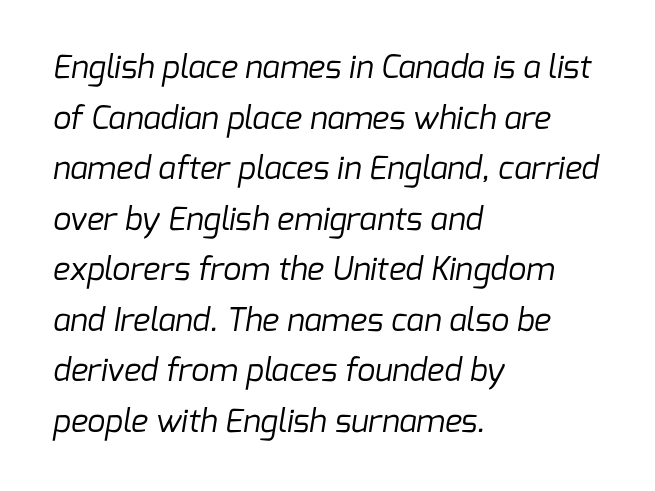
Caption: standard tracking, unaltered. Line beginnings align vertically; line endings do not. This rendering employs a face without finishing strokes, i.e., a sans-serif. Just letters on the line, the space beneath them empty.
